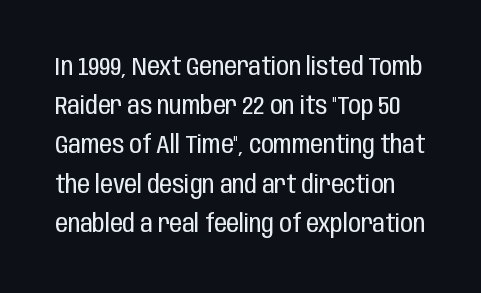
The image shows 25 px text type, upright; set normal line spacing (1.57x), normal letter spacing, not underlined.
